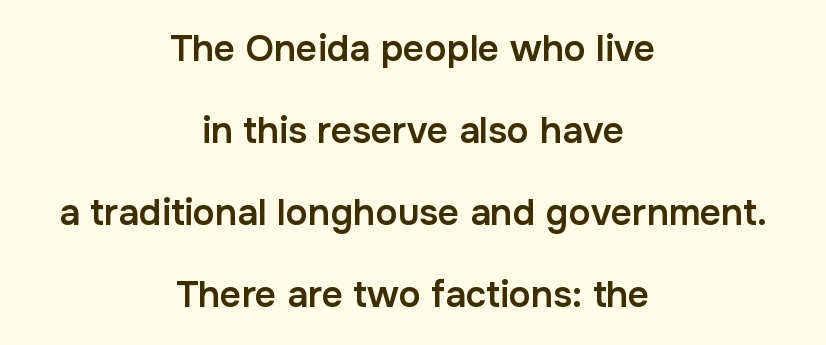
{"serif": "no", "italic": "no", "bold": "semi", "weight": "semibold", "width": "normal", "stroke_contrast": "low", "x_height": "medium", "monospaced": "no", "underline": "no", "align": "center", "line_spacing": "loose", "line_spacing_ratio": 2.22, "letter_spacing": "normal", "letter_spacing_em": 0.0, "glyph_px": 37}
